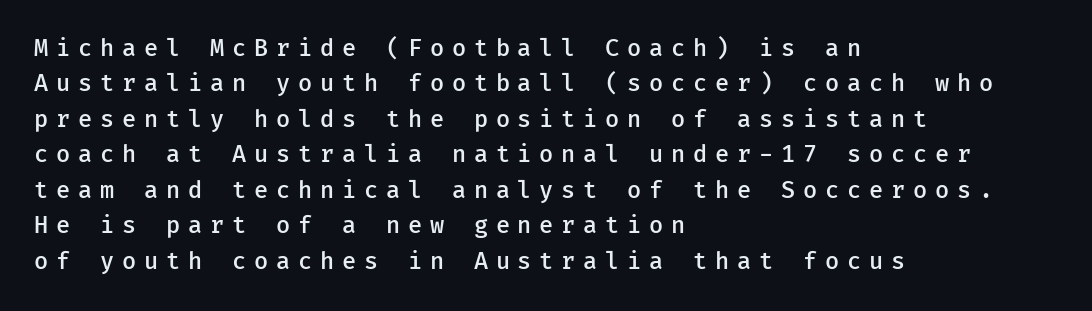
The image shows 23 px text type, upright; set left-aligned, normal line spacing (1.54x), unusually wide letter spacing (+0.34 em), not underlined.
